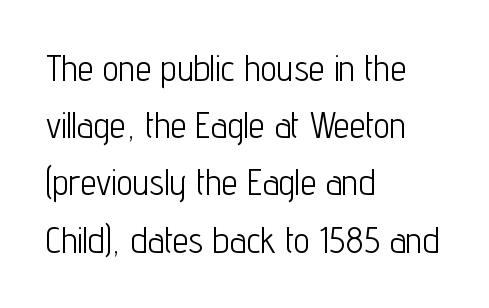
The font's upright variant was chosen for this text. Interline gaps are of average width in this sample. Here the designer chose a conventional face with non-uniform glyph widths. Unmarked baselines from the first word to the last. Vertical stems look standard width or narrower in stroke. Nothing sits at the stroke ends, so this counts as sans-serif.
